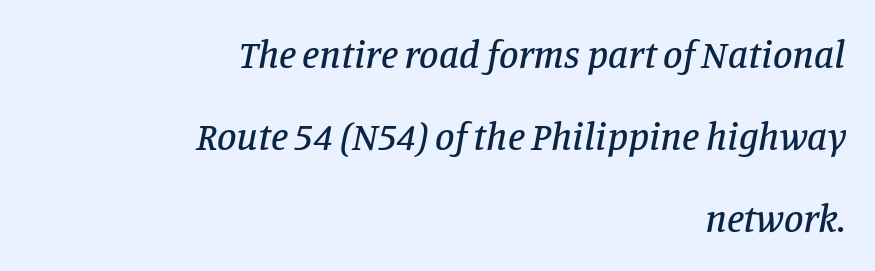
Q: Is the text italic (slanted)? A: Yes, it leans right by about 11 degrees.
Q: Is the typeface a serif or a sans-serif typeface? A: Serif.
Q: Is the text underlined? A: No.
Q: How is the paragraph aligned? A: Right-aligned.
Q: Is the spacing between letters normal or unusually wide? A: Normal.
Q: Is the spacing between lines tight, normal or loose? A: Loose.
Q: Width (condensed, normal, or wide)? A: Normal.
Q: Stroke contrast? A: Low.
Q: x-height? A: Large.
Q: Monospaced? A: No.
